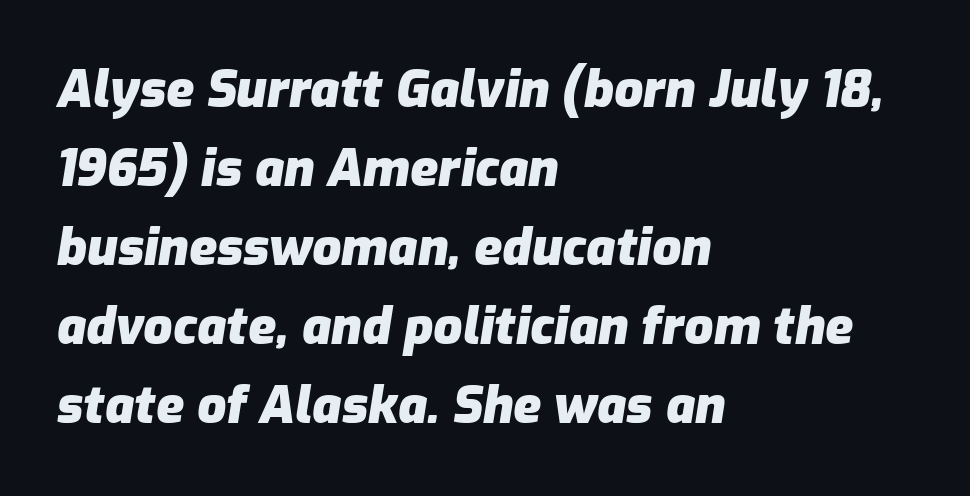
The image shows 51 px heavy type, italic (leaning right); set left-aligned, normal line spacing (1.55x), normal letter spacing, not underlined; low stroke contrast and a medium x-height.
